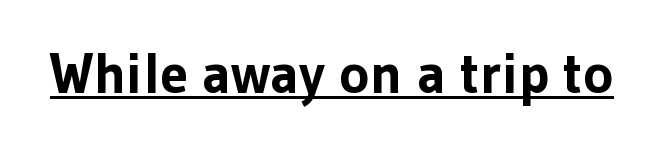
Q: Is the text bold? A: Yes.
Q: Is the text italic (slanted)? A: No, it is upright.
Q: Is the typeface a serif or a sans-serif typeface? A: Sans-serif.
Q: Is the text underlined? A: Yes.
Q: Is the spacing between letters normal or unusually wide? A: Normal.
Q: Width (condensed, normal, or wide)? A: Normal.
Q: Stroke contrast? A: Low.
Q: x-height? A: Medium.
Q: Monospaced? A: No.
